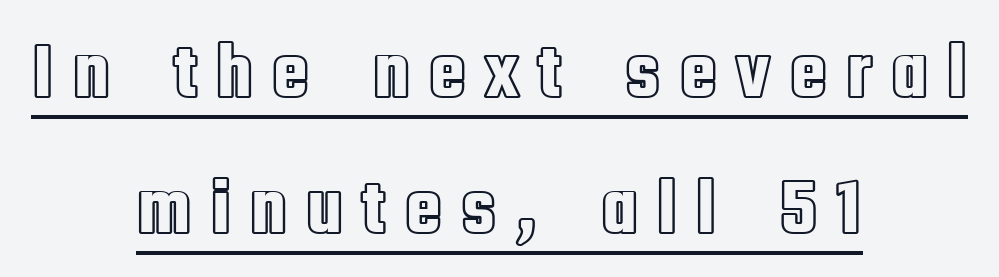
The face used here is rendered with a markedly widened letterfit. You could not count columns in this text — the font is proportionally spaced. Notice how the stems are strictly vertical — no italics here. The lines in this sample share a center point and differ in where they start and stop.
